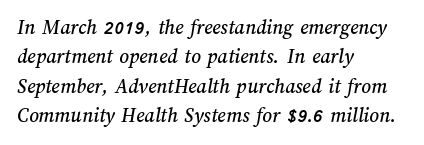
Check under the words: just untouched page. In terms of leading, this rendering sits right in the middle. The text block is weighted toward the left margin, trailing off unevenly rightward. Short note: letters normally spaced.
